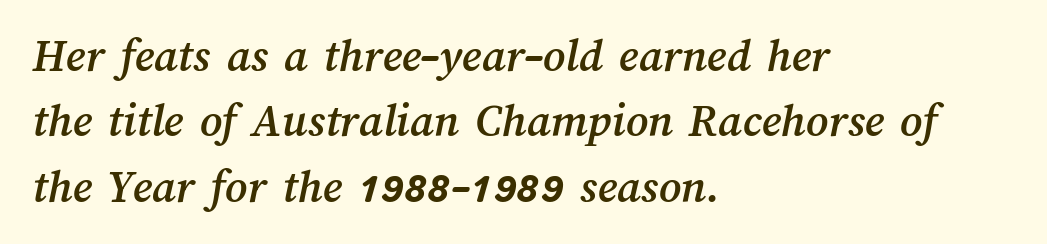
The image shows 48 px text type; set left-aligned, normal line spacing (1.36x), normal letter spacing, not underlined; medium stroke contrast and a medium x-height.
